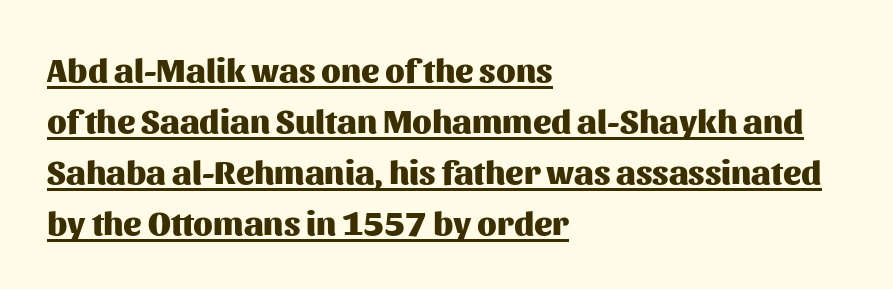
Q: Is the text bold? A: Yes.
Q: Is the text italic (slanted)? A: No, it is upright.
Q: Is the typeface a serif or a sans-serif typeface? A: Sans-serif.
Q: Is the text underlined? A: Yes.
Q: How is the paragraph aligned? A: Left-aligned.
Q: Is the spacing between letters normal or unusually wide? A: Normal.
Q: Is the spacing between lines tight, normal or loose? A: Normal.
Q: Width (condensed, normal, or wide)? A: Normal.
Q: Stroke contrast? A: Medium.
Q: x-height? A: Medium.
Q: Monospaced? A: No.
